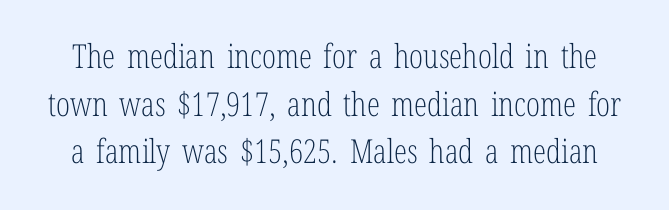
Q: Is the text bold? A: No.
Q: Is the text italic (slanted)? A: No, it is upright.
Q: Is the typeface a serif or a sans-serif typeface? A: Serif.
Q: Is the text underlined? A: No.
Q: Is the spacing between letters normal or unusually wide? A: Normal.
Q: Is the spacing between lines tight, normal or loose? A: Normal.
Q: Width (condensed, normal, or wide)? A: Condensed.
Q: Stroke contrast? A: Low.
Q: x-height? A: Medium.
Q: Monospaced? A: No.
